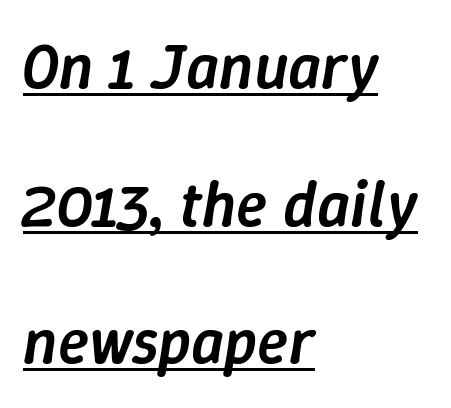
Somebody hit Ctrl+U on this one — the words are underlined. The face used here is proportionally spaced, like ordinary book or web type. Each new line begins a long way beneath the previous one. As a designer I'd log this as weight 600, semibold. The typesetter chose a ragged-right arrangement here.
